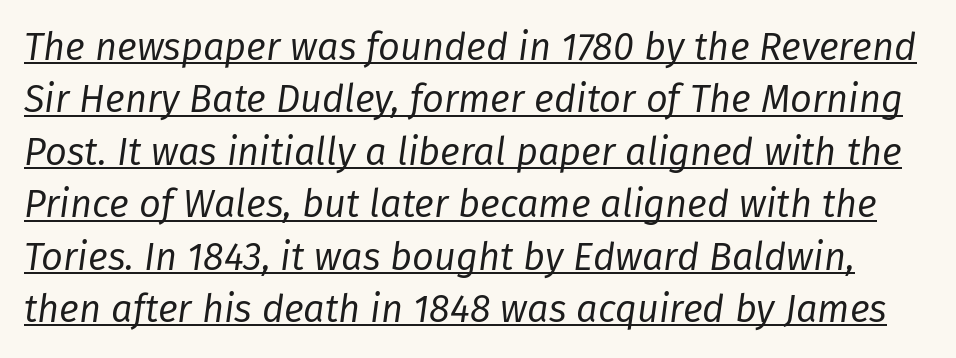
{"italic": "yes", "lean": "right", "slant_degrees": 8, "bold": "no", "weight": "regular", "width": "normal", "stroke_contrast": "low", "x_height": "medium", "monospaced": "no", "underline": "yes", "line_spacing": "normal", "line_spacing_ratio": 1.38, "letter_spacing": "normal", "letter_spacing_em": 0.0, "glyph_px": 38}
